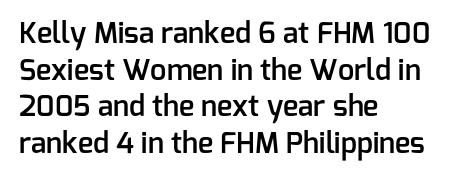
Q: Is the text bold? A: Semi-bold.
Q: Is the text italic (slanted)? A: No, it is upright.
Q: Is the typeface a serif or a sans-serif typeface? A: Sans-serif.
Q: Is the text underlined? A: No.
Q: How is the paragraph aligned? A: Left-aligned.
Q: Is the spacing between letters normal or unusually wide? A: Normal.
Q: Is the spacing between lines tight, normal or loose? A: Normal.
Q: Width (condensed, normal, or wide)? A: Normal.
Q: Stroke contrast? A: Low.
Q: x-height? A: Medium.
Q: Monospaced? A: No.
